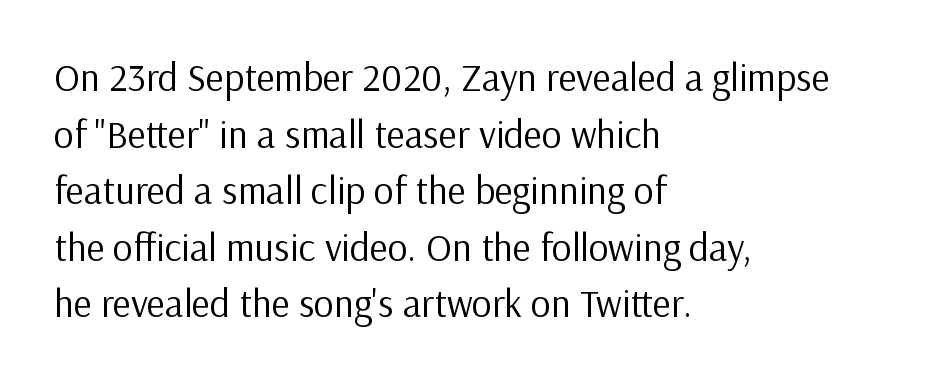
The image shows 39 px regular-weight sans-serif type, upright; set left-aligned, normal line spacing (1.45x), normal letter spacing, not underlined; low stroke contrast and a medium x-height.
